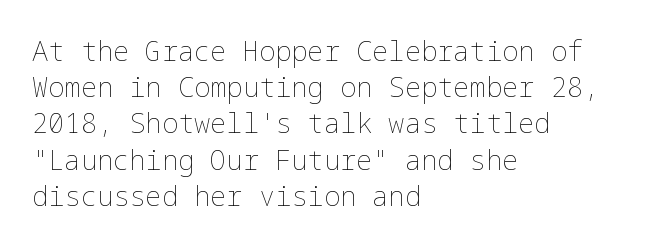
{"italic": "no", "bold": "no", "underline": "no", "align": "left", "line_spacing": "normal", "line_spacing_ratio": 1.34, "letter_spacing": "normal", "letter_spacing_em": 0.0, "glyph_px": 27}
